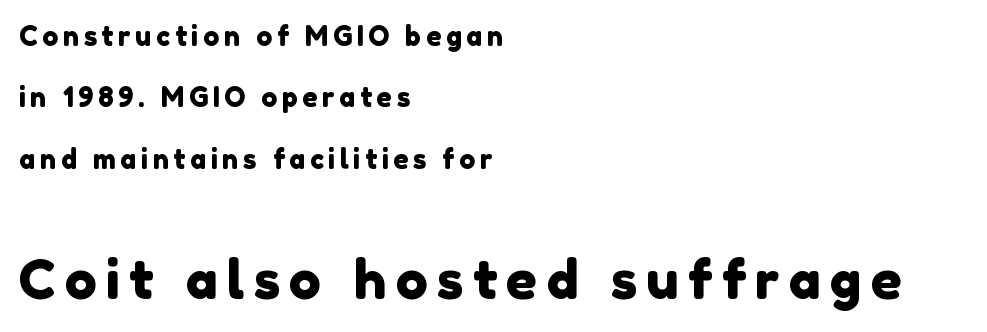
{"serif": "no", "width": "normal", "x_height": "medium", "monospaced": "no", "underline": "no", "align": "left", "line_spacing": "loose", "line_spacing_ratio": 2.27, "larger_block": "second", "size_ratio": 2.0, "glyph_px": 54}
